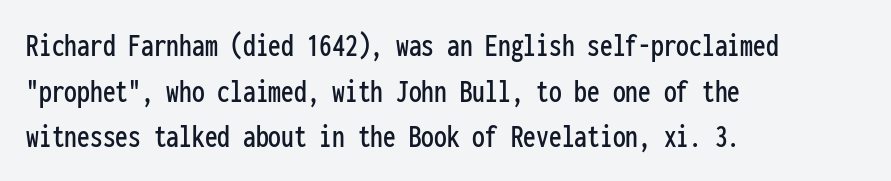
{"serif": "no", "italic": "no", "width": "condensed", "stroke_contrast": "low", "x_height": "medium", "monospaced": "yes", "underline": "no", "align": "left", "line_spacing": "normal", "line_spacing_ratio": 1.34, "letter_spacing": "normal", "letter_spacing_em": 0.0, "glyph_px": 34}
